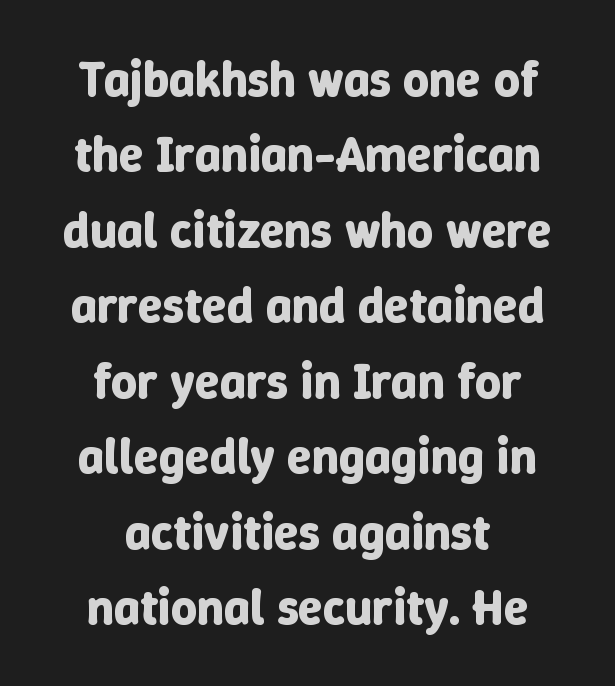
How heavy is the stroke? Heavy — this is a bold. Regular leading. The rag falls on both sides of this text block equally. Short note: letters normally spaced. Check under the words: just untouched page. You could not count columns in this text — the font is proportionally spaced.
